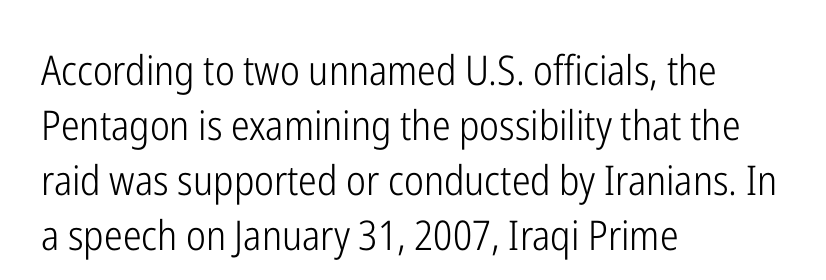
{"serif": "no", "italic": "no", "bold": "no", "weight": "light", "width": "condensed", "stroke_contrast": "low", "x_height": "medium", "monospaced": "no", "underline": "no", "align": "left", "line_spacing": "normal", "line_spacing_ratio": 1.34, "letter_spacing": "normal", "letter_spacing_em": 0.0, "glyph_px": 41}
